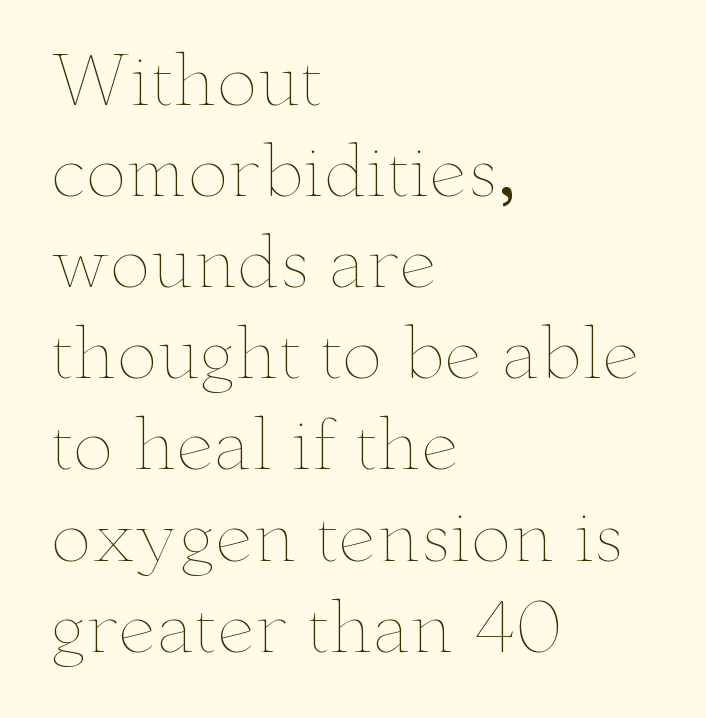
The image shows 68 px thin, wide type, upright; set left-aligned, normal line spacing (1.34x), normal letter spacing, not underlined; low stroke contrast and a small x-height.
